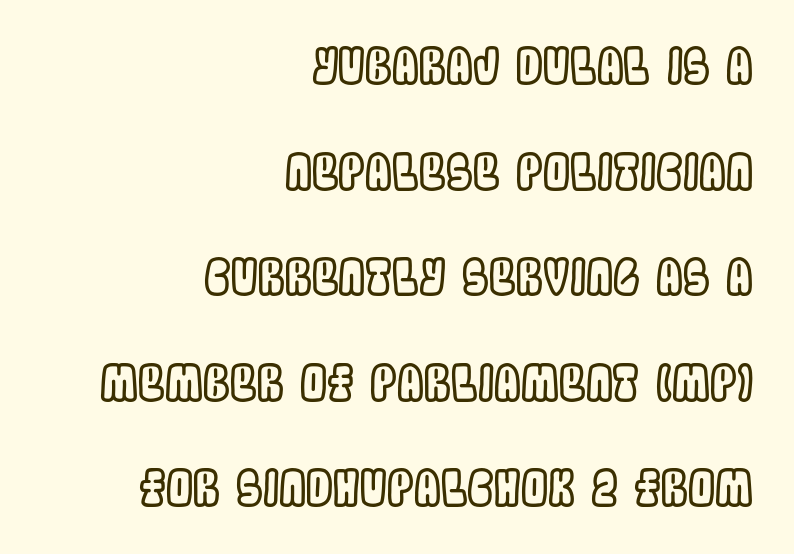
The image shows 48 px condensed type, upright; set right-aligned, loose line spacing (2.2x), normal letter spacing, not underlined; a large x-height.
